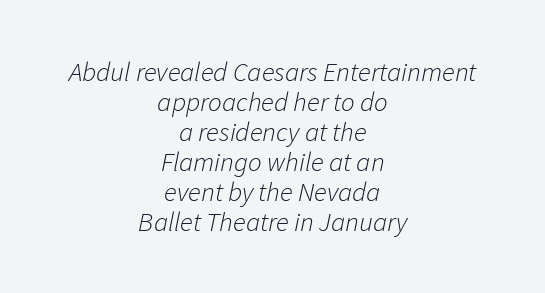
The specimen reads as italic at a glance. This rendering uses center alignment, leaving both contours irregular but symmetric. Glyph-to-glyph distance matches everyday printed text. This block would grow much taller if given ordinary leading; it's compressed now. Letters rest on an invisible, unmarked baseline.
